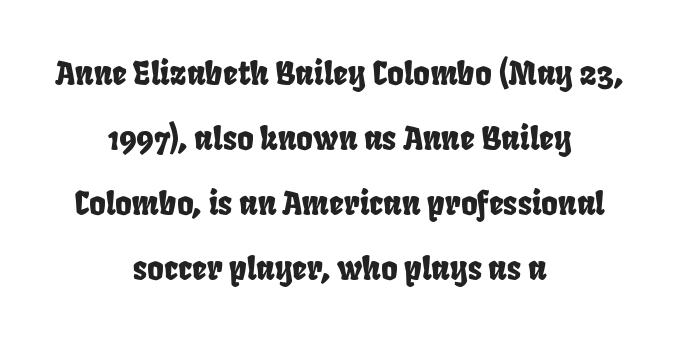
{"serif": "no", "width": "condensed", "stroke_contrast": "low", "x_height": "large", "monospaced": "no", "underline": "no", "align": "center", "line_spacing": "loose", "line_spacing_ratio": 2.03, "letter_spacing": "normal", "letter_spacing_em": 0.0, "glyph_px": 32}
